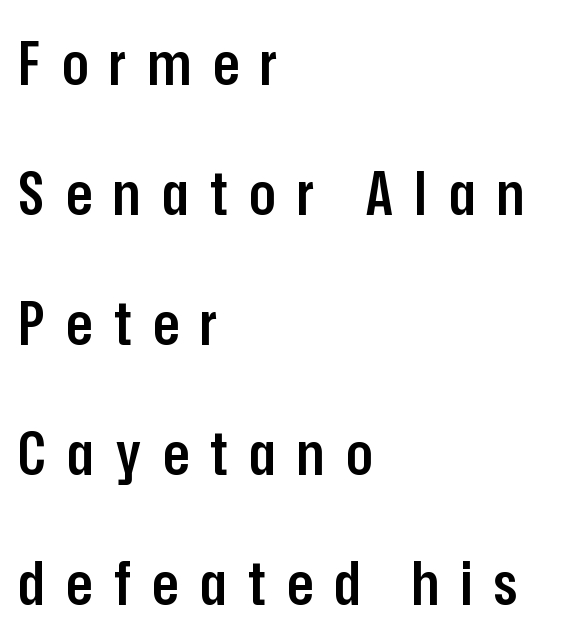
{"serif": "no", "italic": "no", "bold": "semi", "weight": "semibold", "width": "condensed", "stroke_contrast": "low", "x_height": "medium", "monospaced": "no", "underline": "no", "align": "left", "line_spacing": "loose", "line_spacing_ratio": 2.13, "letter_spacing": "wide", "letter_spacing_em": 0.35, "glyph_px": 61}
